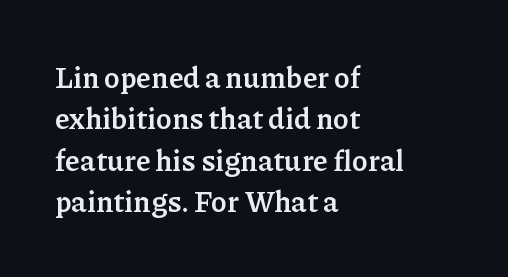
The image shows 29 px semibold serif type, upright; set left-aligned, normal line spacing (1.43x), normal letter spacing, not underlined; low stroke contrast and a medium x-height.
